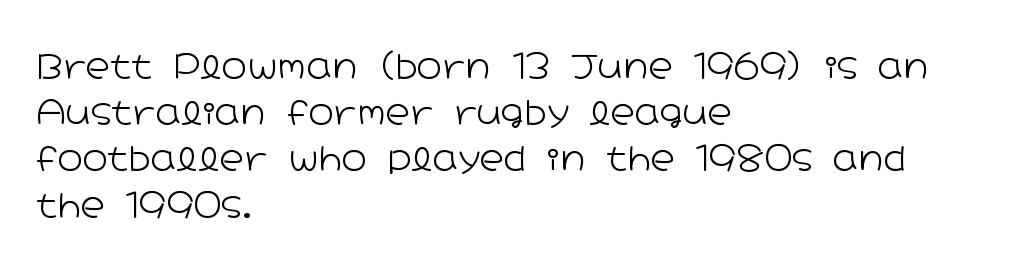
Q: Is the text bold? A: No.
Q: Is the text italic (slanted)? A: No, it is upright.
Q: Is the typeface a serif or a sans-serif typeface? A: Sans-serif.
Q: Is the text underlined? A: No.
Q: How is the paragraph aligned? A: Left-aligned.
Q: Is the spacing between letters normal or unusually wide? A: Normal.
Q: Is the spacing between lines tight, normal or loose? A: Normal.
Q: Width (condensed, normal, or wide)? A: Wide.
Q: Stroke contrast? A: Low.
Q: x-height? A: Medium.
Q: Monospaced? A: No.
